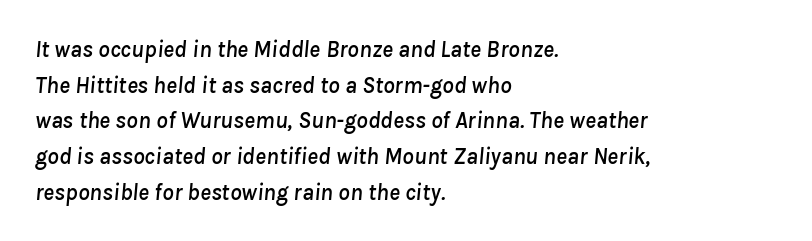
Type without underlining. The tracking reads as untouched default to a designer's eye. Vertical spacing — default. Notice how the stems are inclined rather than vertical — that's the hallmark of italics. Where is the straight margin? On the left.
